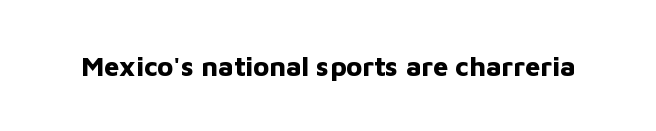
{"italic": "no", "bold": "yes", "underline": "no", "letter_spacing": "normal", "letter_spacing_em": 0.0, "glyph_px": 27}
